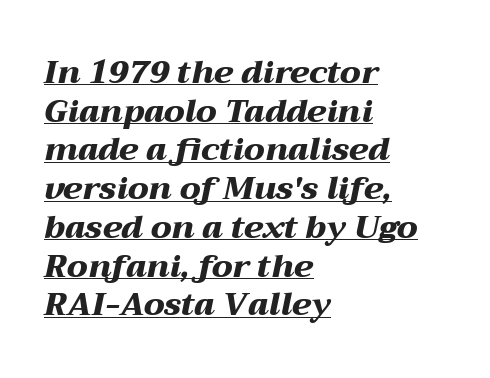
Q: Is the text bold? A: Yes.
Q: Is the text italic (slanted)? A: Yes, it leans right by about 12 degrees.
Q: Is the text underlined? A: Yes.
Q: How is the paragraph aligned? A: Left-aligned.
Q: Is the spacing between letters normal or unusually wide? A: Normal.
Q: Width (condensed, normal, or wide)? A: Wide.
Q: Stroke contrast? A: Medium.
Q: x-height? A: Medium.
Q: Monospaced? A: No.
